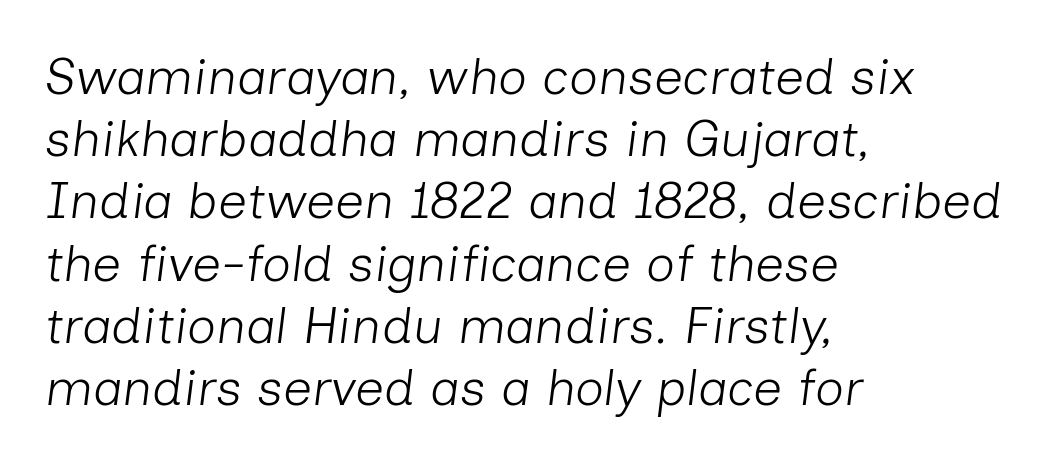
The image shows 51 px light type, italic (leaning right); set left-aligned, line spacing 1.22x, normal letter spacing, not underlined; low stroke contrast and a medium x-height.
